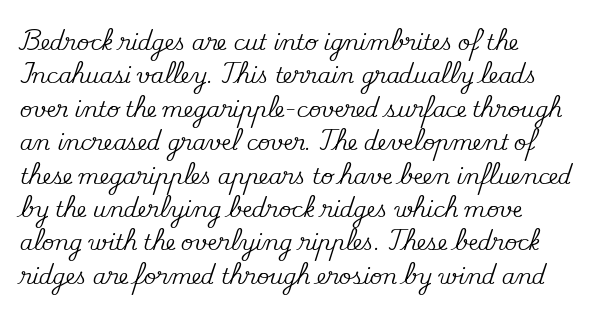
Nobody drew a line under any word here. A student would call this left alignment; a typographer would say flush left, rag right. In terms of leading, this rendering sits right in the middle. Characters follow at the spacing the type designer built in.
